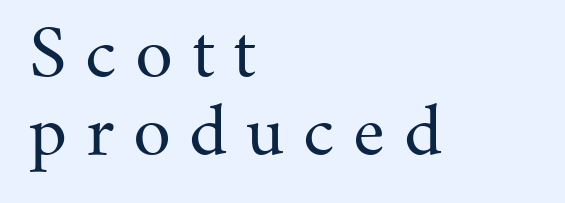
Designer's note — italics off, roman on. Teacher's note: observe the even left margin — that is flush-left alignment. Inter-character spacing is expanded well beyond the font's built-in metrics. Note the varied advance widths — an 'i' is clearly narrower than an 'm'. Compared with a typical body face, this is equally light or lighter still. The passage shown is typeset with a serif family.
